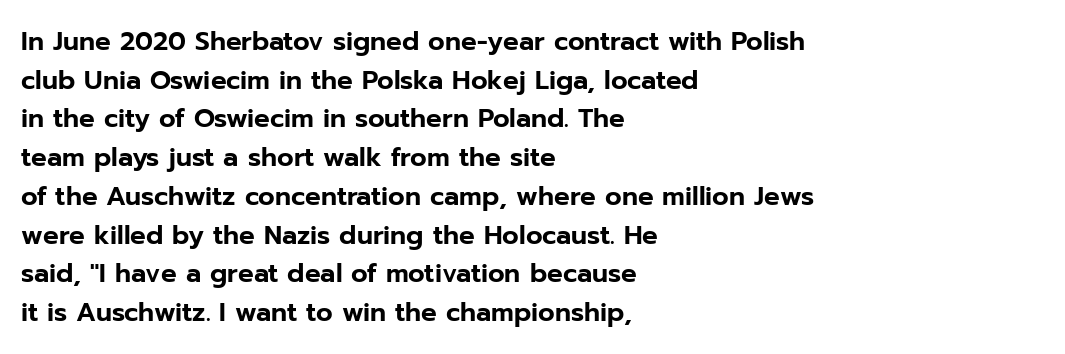
{"italic": "no", "underline": "no", "align": "left", "line_spacing": "normal", "line_spacing_ratio": 1.49, "letter_spacing": "normal", "letter_spacing_em": 0.0, "glyph_px": 26}
